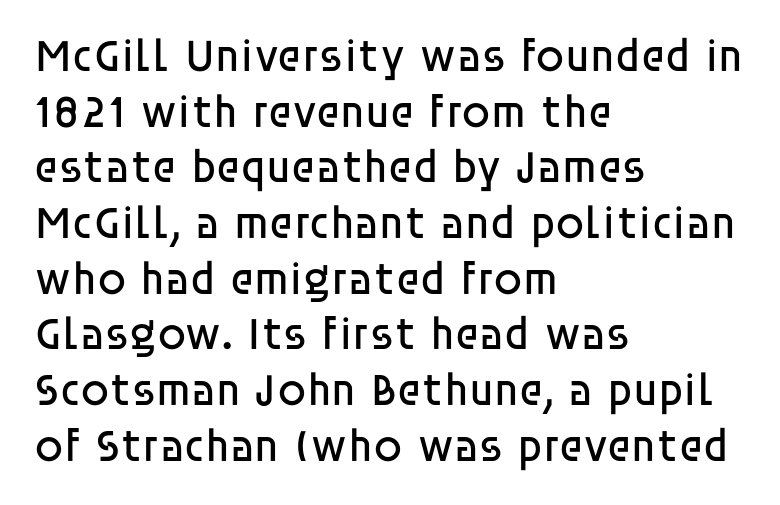
The image shows 46 px regular-weight sans-serif type, upright; set left-aligned, line spacing 1.21x, normal letter spacing, not underlined; low stroke contrast and a large x-height.
